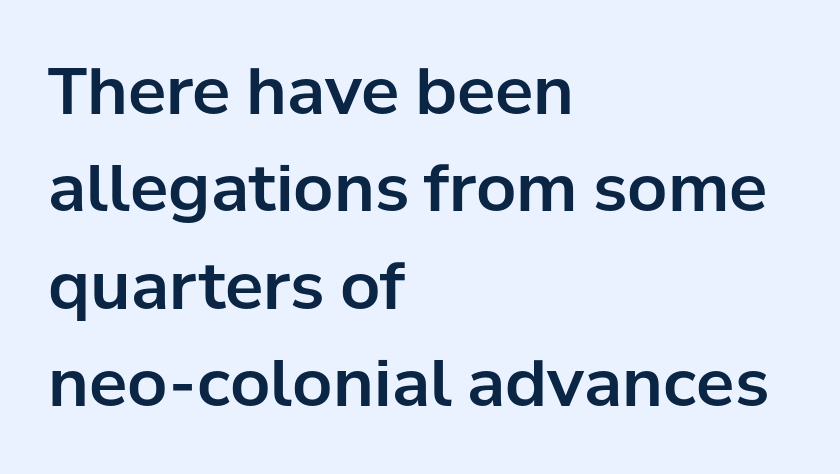
The image shows 64 px sans-serif type, upright; set left-aligned, normal line spacing (1.52x), normal letter spacing, not underlined; low stroke contrast and a medium x-height.
